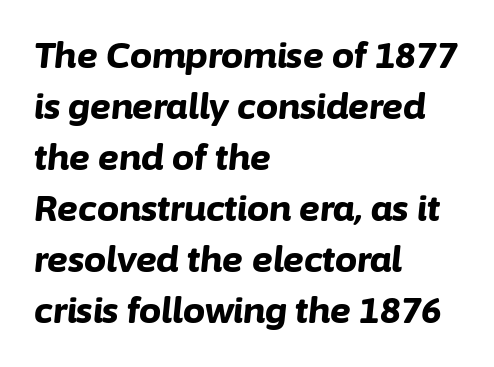
{"italic": "yes", "lean": "right", "slant_degrees": 6, "bold": "yes", "weight": "bold", "width": "normal", "stroke_contrast": "low", "x_height": "medium", "monospaced": "no", "underline": "no", "align": "left", "line_spacing": "normal", "line_spacing_ratio": 1.46, "letter_spacing": "normal", "letter_spacing_em": 0.0, "glyph_px": 35}
